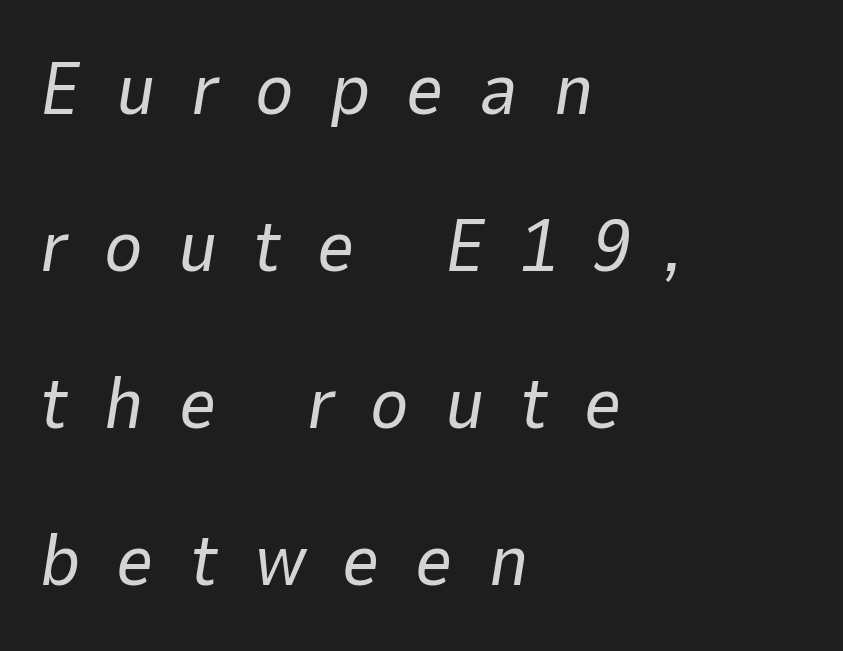
The letterforms sit at book weight or below. Horizontal alignment here is leftward, the default for most running prose. Horizontal bands of white between lines are thick stripes. Rule under the text: the space is simply empty. Varying glyph widths throughout — classic text-font behaviour. Words appear elongated and porous because spacing is wide.
